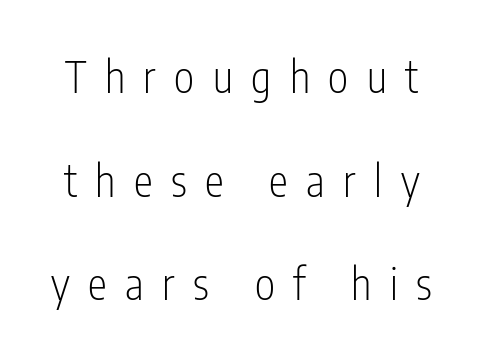
{"serif": "no", "italic": "no", "bold": "no", "weight": "light", "width": "condensed", "stroke_contrast": "low", "x_height": "medium", "monospaced": "no", "underline": "no", "line_spacing": "loose", "line_spacing_ratio": 2.41, "letter_spacing": "wide", "letter_spacing_em": 0.43, "glyph_px": 43}
